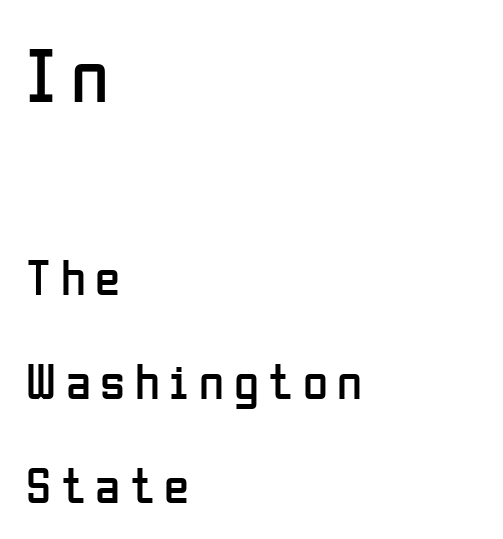
The image shows 77 px regular-weight, condensed sans-serif type, upright; set left-aligned, loose line spacing (2.04x), not underlined; the first (top) block is 1.51x larger; low stroke contrast and a medium x-height.
